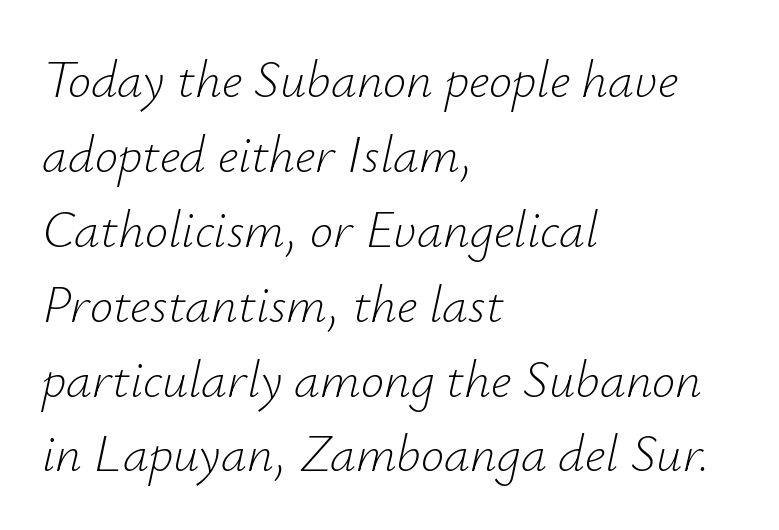
{"italic": "yes", "lean": "right", "slant_degrees": 12, "bold": "no", "weight": "light", "width": "normal", "stroke_contrast": "low", "x_height": "small", "monospaced": "no", "underline": "no", "align": "left", "line_spacing": "normal", "line_spacing_ratio": 1.44, "letter_spacing": "normal", "letter_spacing_em": 0.0, "glyph_px": 52}
